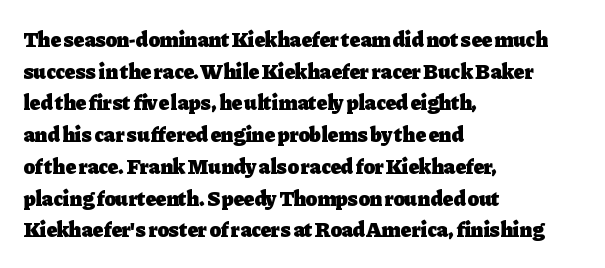
{"italic": "no", "bold": "yes", "underline": "no", "align": "left", "line_spacing": "normal", "line_spacing_ratio": 1.51, "letter_spacing": "normal", "letter_spacing_em": 0.0, "glyph_px": 21}
